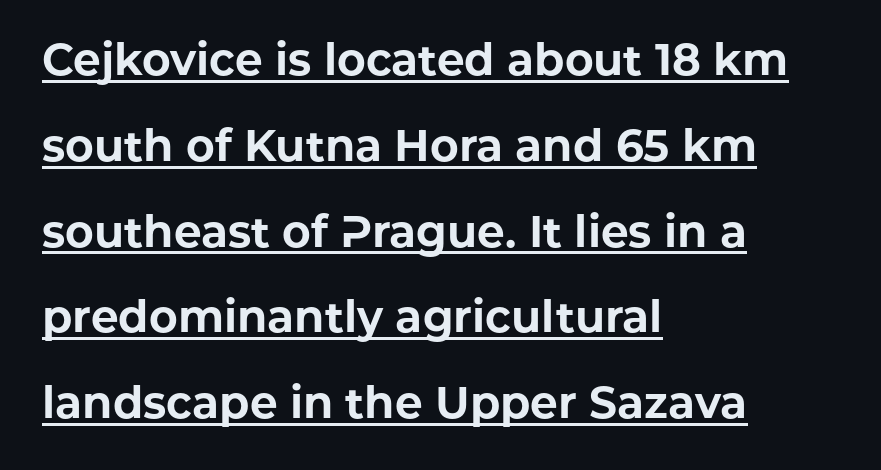
The image shows 44 px bold sans-serif type, upright; set left-aligned, loose line spacing (1.95x), normal letter spacing, underlined; low stroke contrast and a medium x-height.
